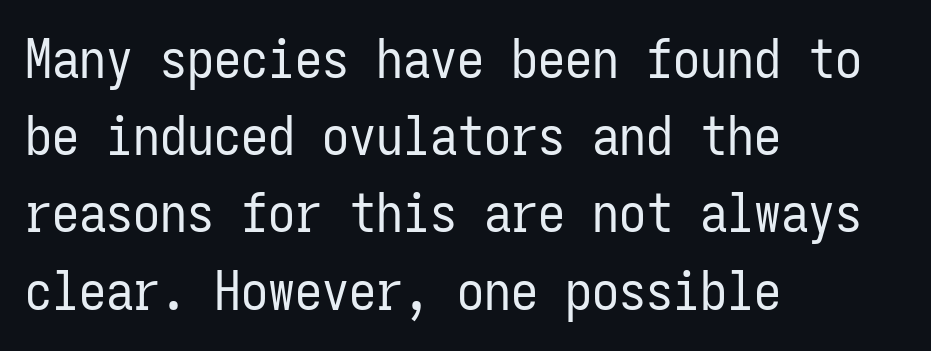
Here the glyphs are tracked normally, forming tight word shapes. No extra ink here — the face is not bold. This is roman type, the default non-slanted kind. The leading is moderate, giving the passage an even texture. The specimen omits any rule beneath the text block's lines. The passage shown is typed in a monospace face where columns stay perfectly aligned.
